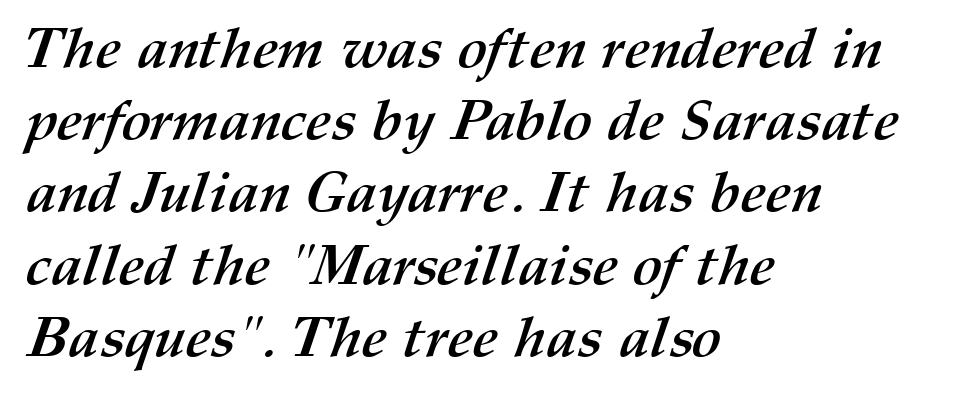
The image shows 56 px semibold type; set left-aligned, normal line spacing (1.29x), normal letter spacing, not underlined; medium stroke contrast and a medium x-height.
